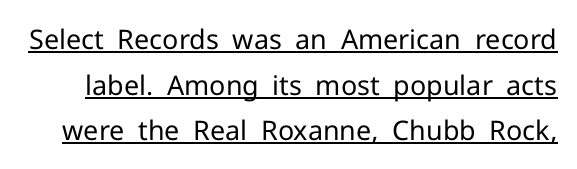
The image shows 27 px text type, upright; set normal line spacing (1.69x), normal letter spacing, underlined.
